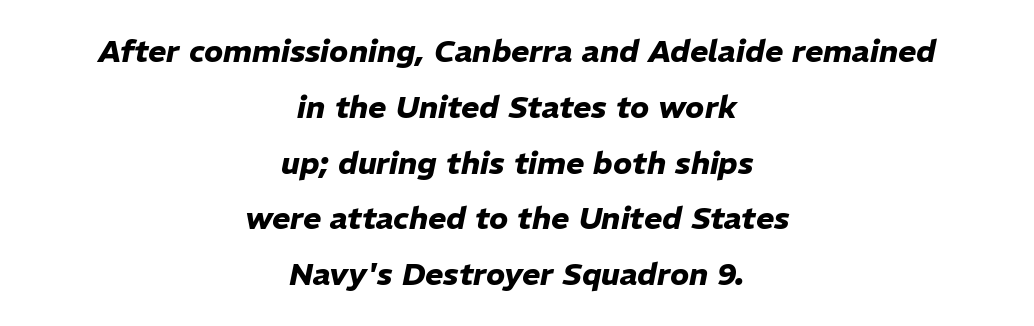
Q: Is the text bold? A: Yes.
Q: Is the text italic (slanted)? A: Yes, it leans right by about 11 degrees.
Q: Is the text underlined? A: No.
Q: How is the paragraph aligned? A: Centered.
Q: Is the spacing between letters normal or unusually wide? A: Normal.
Q: Width (condensed, normal, or wide)? A: Normal.
Q: Stroke contrast? A: Low.
Q: x-height? A: Medium.
Q: Monospaced? A: No.
